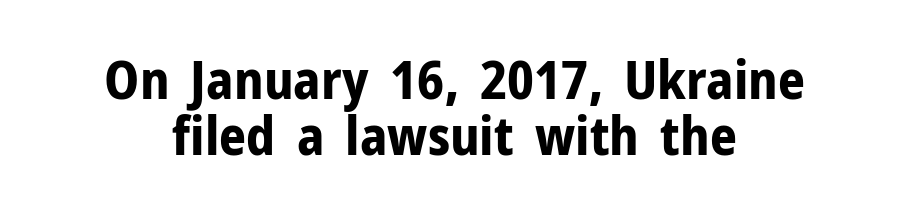
The image shows 53 px bold sans-serif type, upright; set centered, tight line spacing (1.06x), normal letter spacing, not underlined; low stroke contrast and a medium x-height.
